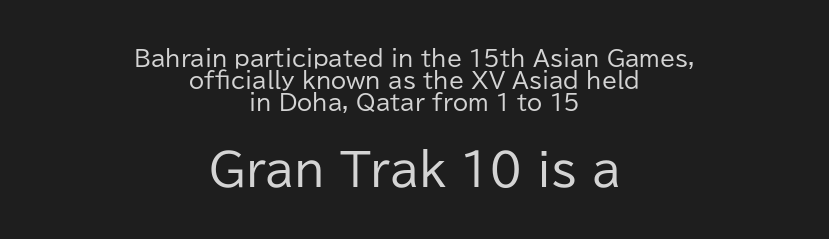
Does extra space separate the letters? No, they use regular spacing. You get the small type first, then a jump to larger type. Rows of type sit shoulder to shoulder in the vertical direction. The letters stand upright; this is a roman face. The passage shown is typed in a proportional face where columns would drift.
